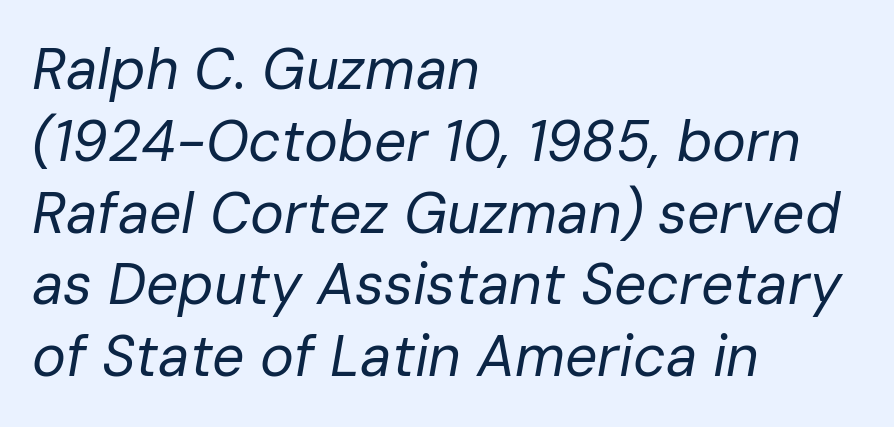
Between one letter and the next there's only the usual sliver of space. A typesetter would call this proportional, since set widths differ per character. Italic: yes, the glyphs are oblique. Vertical spacing — default. Has an underline been added? It has not.
